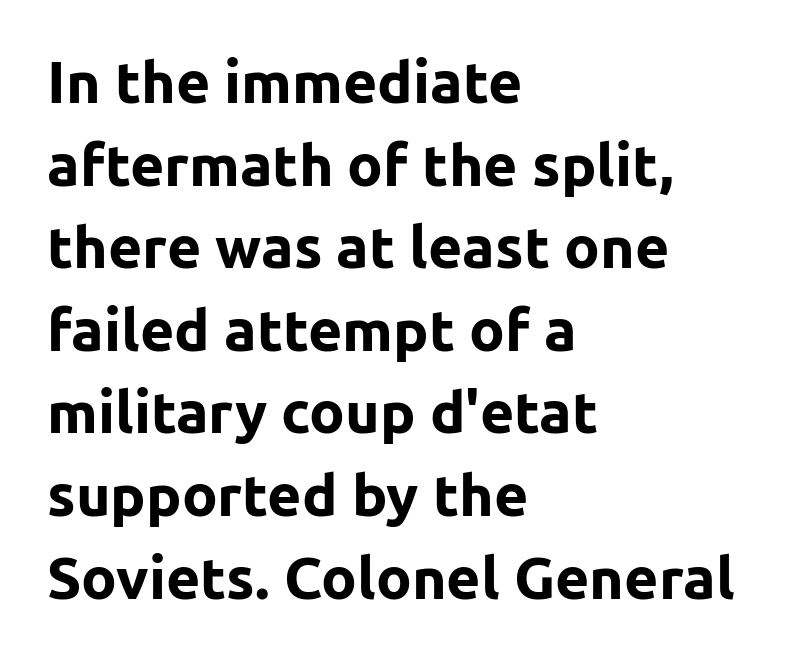
The image shows 59 px bold sans-serif type, upright; set left-aligned, normal line spacing (1.4x), normal letter spacing, not underlined; low stroke contrast and a medium x-height.
